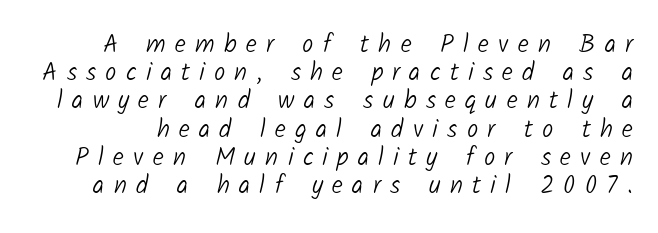
Q: Is the text bold? A: No.
Q: Is the text underlined? A: No.
Q: Is the spacing between letters normal or unusually wide? A: Unusually wide.
Q: Is the spacing between lines tight, normal or loose? A: Tight.
